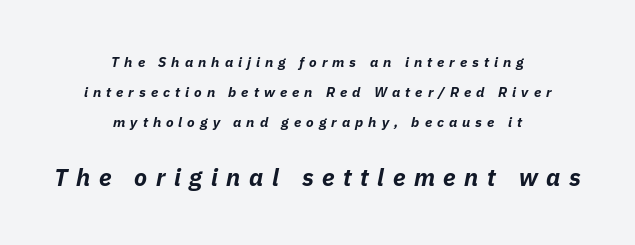
The image shows 24 px bold type, italic (leaning right); set centered, loose line spacing (2.13x), unusually wide letter spacing (+0.36 em), not underlined; the second (bottom) block is 1.71x larger.
